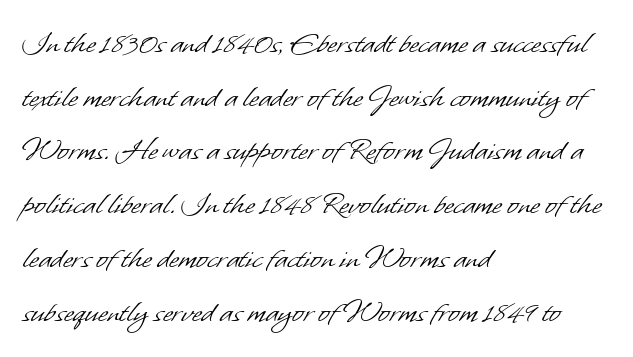
Q: Is the text bold? A: No.
Q: Is the typeface a serif or a sans-serif typeface? A: Sans-serif.
Q: Is the text underlined? A: No.
Q: How is the paragraph aligned? A: Left-aligned.
Q: Is the spacing between letters normal or unusually wide? A: Normal.
Q: Is the spacing between lines tight, normal or loose? A: Normal.
Q: Width (condensed, normal, or wide)? A: Normal.
Q: Stroke contrast? A: Low.
Q: x-height? A: Small.
Q: Monospaced? A: No.
